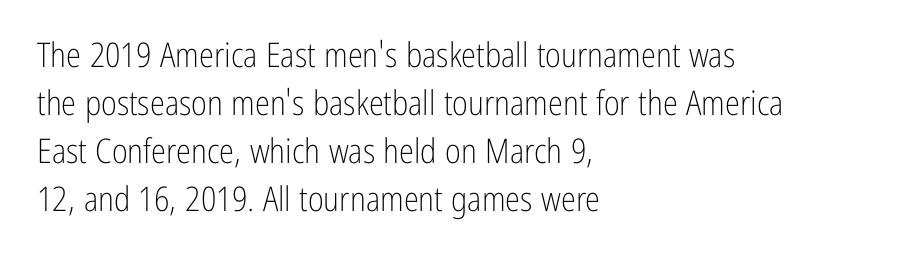
{"serif": "no", "italic": "no", "bold": "no", "weight": "light", "width": "condensed", "stroke_contrast": "low", "x_height": "medium", "monospaced": "no", "underline": "no", "align": "left", "line_spacing": "normal", "line_spacing_ratio": 1.41, "letter_spacing": "normal", "letter_spacing_em": 0.0, "glyph_px": 34}
